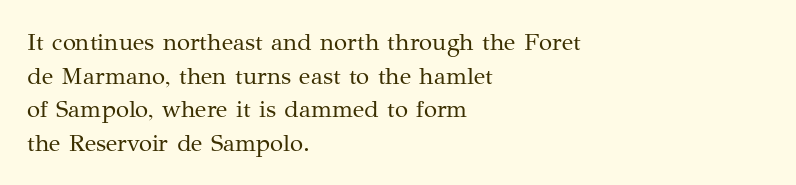
{"italic": "no", "bold": "no", "underline": "no", "align": "left", "line_spacing": "normal", "line_spacing_ratio": 1.4, "letter_spacing": "normal", "letter_spacing_em": 0.0, "glyph_px": 24}
